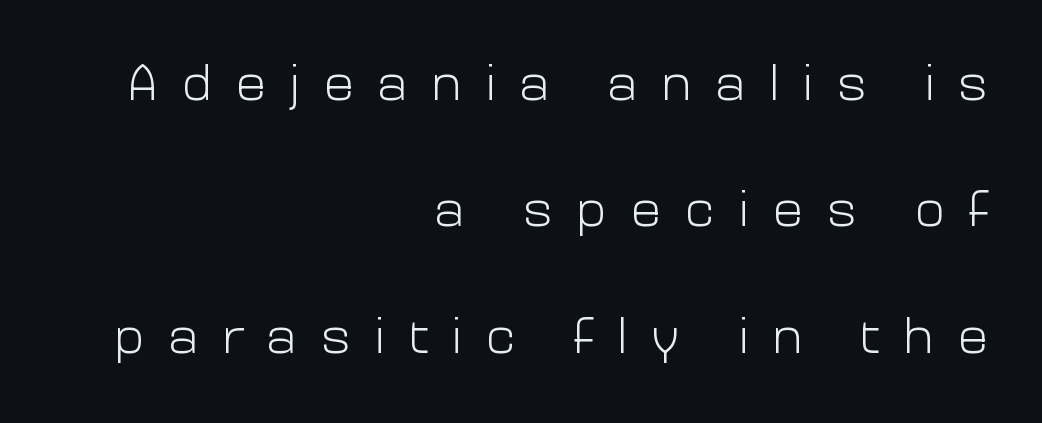
The image shows 51 px light sans-serif type, upright; set right-aligned, loose line spacing (2.48x), unusually wide letter spacing (+0.46 em), not underlined; low stroke contrast and a medium x-height.
